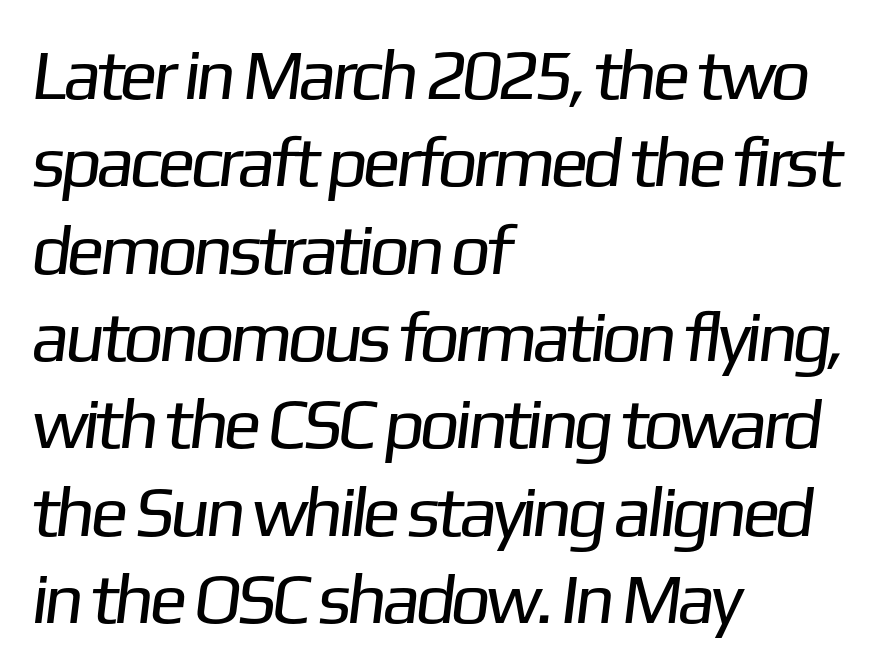
Caption: multi-line text, flush left, ragged right. No extra tracking has been applied to these lines. This is not heavy type; no bold has been used. This rendering employs a face without finishing strokes, i.e., a sans-serif.
